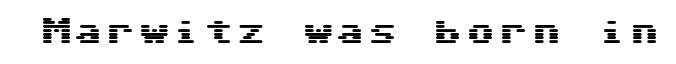
Q: Is the text italic (slanted)? A: No, it is upright.
Q: Is the typeface a serif or a sans-serif typeface? A: Sans-serif.
Q: Is the text underlined? A: No.
Q: Width (condensed, normal, or wide)? A: Wide.
Q: Stroke contrast? A: Medium.
Q: x-height? A: Medium.
